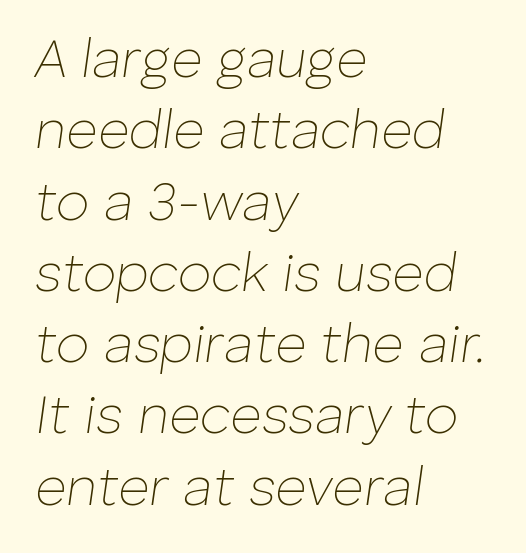
The image shows 54 px thin type, italic (leaning right); set left-aligned, normal line spacing (1.32x), normal letter spacing, not underlined; low stroke contrast and a medium x-height.
